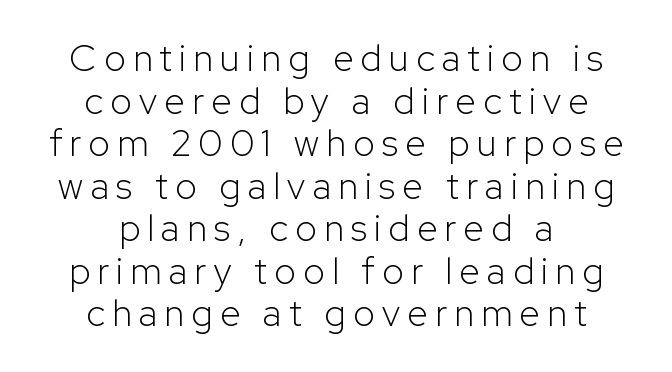
Horizontal alignment here is central, giving a formal, balanced look. Counters stay open thanks to moderate or lighter strokes. Inter-character spacing is expanded well beyond the font's built-in metrics. Note: no serifs on the glyphs. Successive baselines arrive quickly, one right under another. The letters stand upright; this is a roman face.
